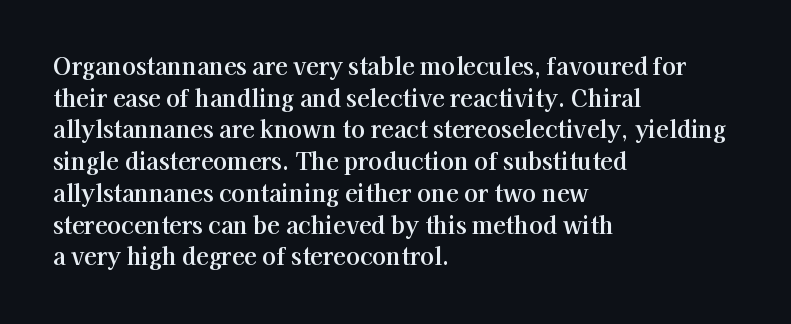
The image shows 23 px text type, upright; set left-aligned, normal line spacing (1.38x), normal letter spacing, not underlined.
